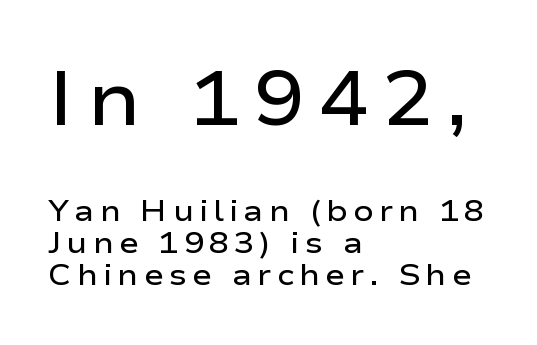
Q: Is the text bold? A: Semi-bold.
Q: Is the text italic (slanted)? A: No, it is upright.
Q: Is the typeface a serif or a sans-serif typeface? A: Sans-serif.
Q: Is the text underlined? A: No.
Q: How is the paragraph aligned? A: Left-aligned.
Q: Is the spacing between lines tight, normal or loose? A: Tight.
Q: Which block of text is set in a larger size, the first (top) or the second (bottom)? A: The first (top) one.
Q: Width (condensed, normal, or wide)? A: Wide.
Q: Stroke contrast? A: Low.
Q: x-height? A: Medium.
Q: Monospaced? A: No.
